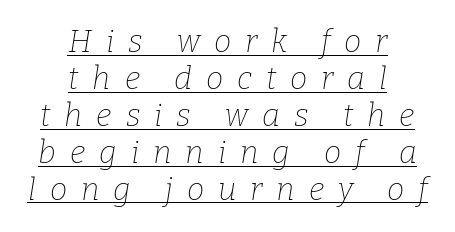
The image shows 31 px thin serif type, italic (leaning right); set centered, line spacing 1.19x, unusually wide letter spacing (+0.45 em), underlined; low stroke contrast and a medium x-height.
